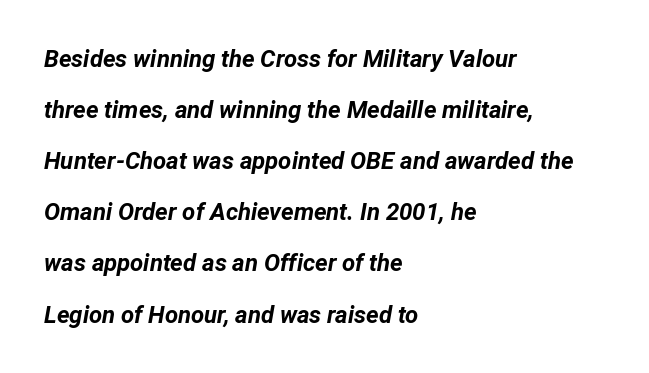
Bold? Absolutely — the strokes are thick and heavy. Regarding leading, the lines here are spaced well apart. An italicized treatment has been applied to the whole sample. Honestly, the letter spacing is just normal — you wouldn't notice it. All the whitespace from short lines collects on the right.
